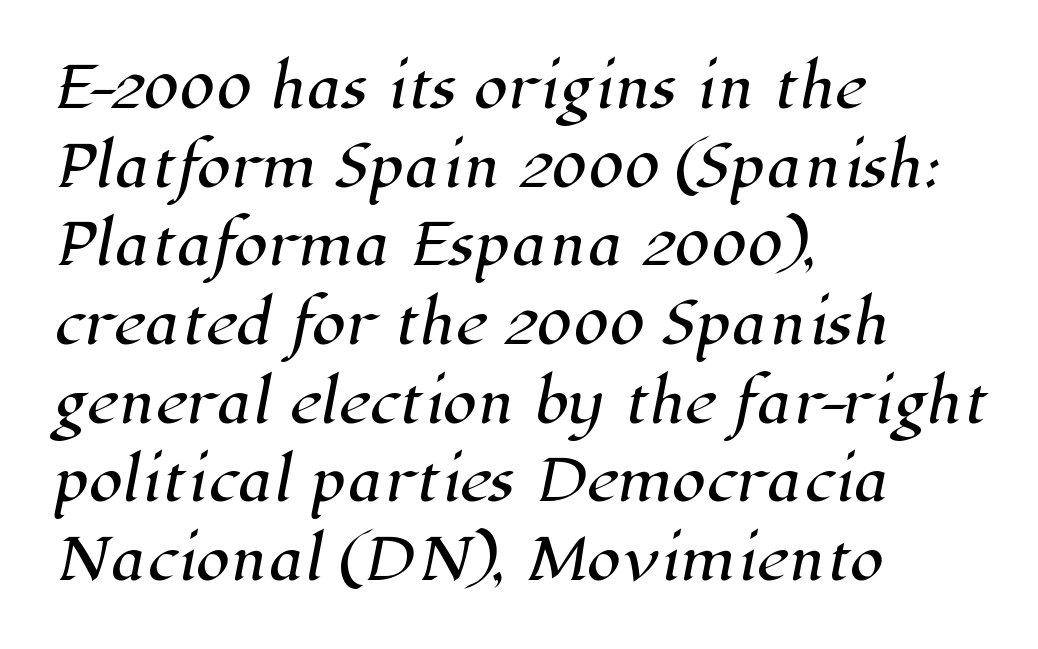
The specimen omits any rule beneath the text block's lines. In terms of leading, this rendering sits right in the middle. These lines are rendered in a variable-pitch font. How are the letters spaced? Ordinarily, with no added tracking.
